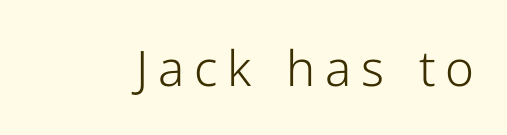
Q: Is the text bold? A: No.
Q: Is the text italic (slanted)? A: No, it is upright.
Q: Is the typeface a serif or a sans-serif typeface? A: Sans-serif.
Q: Is the text underlined? A: No.
Q: Is the spacing between letters normal or unusually wide? A: Unusually wide.
Q: Width (condensed, normal, or wide)? A: Normal.
Q: Stroke contrast? A: Low.
Q: x-height? A: Medium.
Q: Monospaced? A: No.
